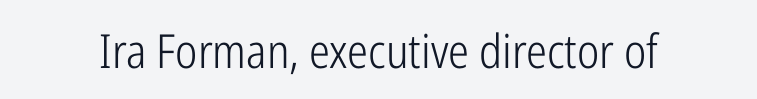
{"serif": "no", "italic": "no", "bold": "no", "weight": "light", "width": "condensed", "stroke_contrast": "low", "x_height": "medium", "monospaced": "no", "underline": "no", "letter_spacing": "normal", "letter_spacing_em": 0.0, "glyph_px": 47}
